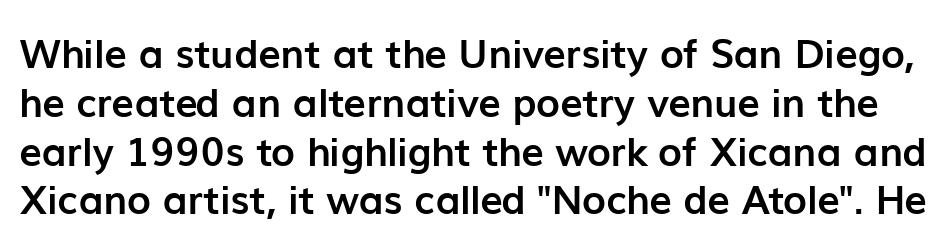
{"serif": "no", "italic": "no", "bold": "yes", "weight": "semibold", "width": "normal", "stroke_contrast": "low", "x_height": "medium", "monospaced": "no", "underline": "no", "line_spacing_ratio": 1.22, "letter_spacing": "normal", "letter_spacing_em": 0.0, "glyph_px": 40}
